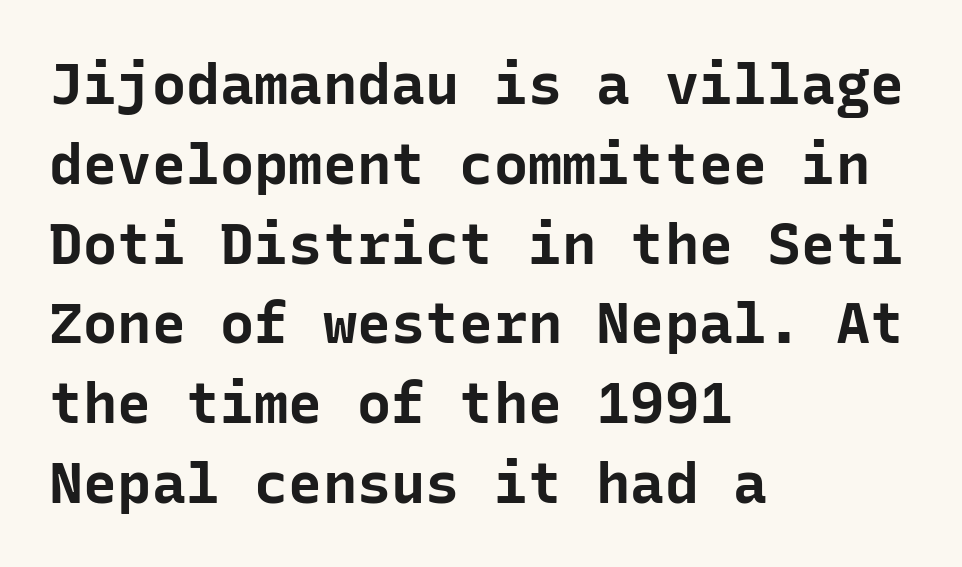
The typeface chosen for these lines omits serifs. The strokes are fattened all the way to bold. Nobody drew a line under any word here. You could count columns in this text — the font is strictly monospaced. The rendering uses a moderate line-height, typical for paragraphs.
